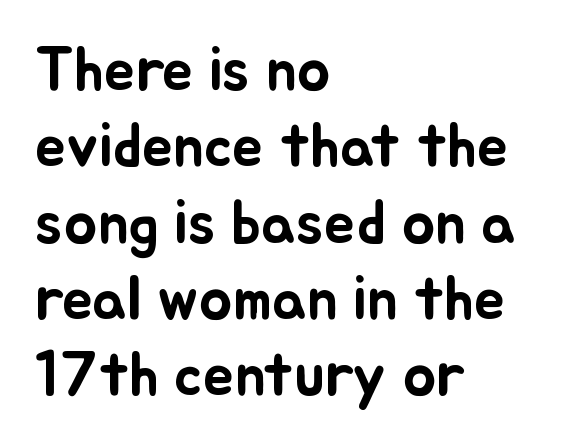
{"italic": "no", "width": "normal", "stroke_contrast": "low", "x_height": "small", "monospaced": "no", "underline": "no", "align": "left", "line_spacing_ratio": 1.23, "letter_spacing": "normal", "letter_spacing_em": 0.0, "glyph_px": 62}
